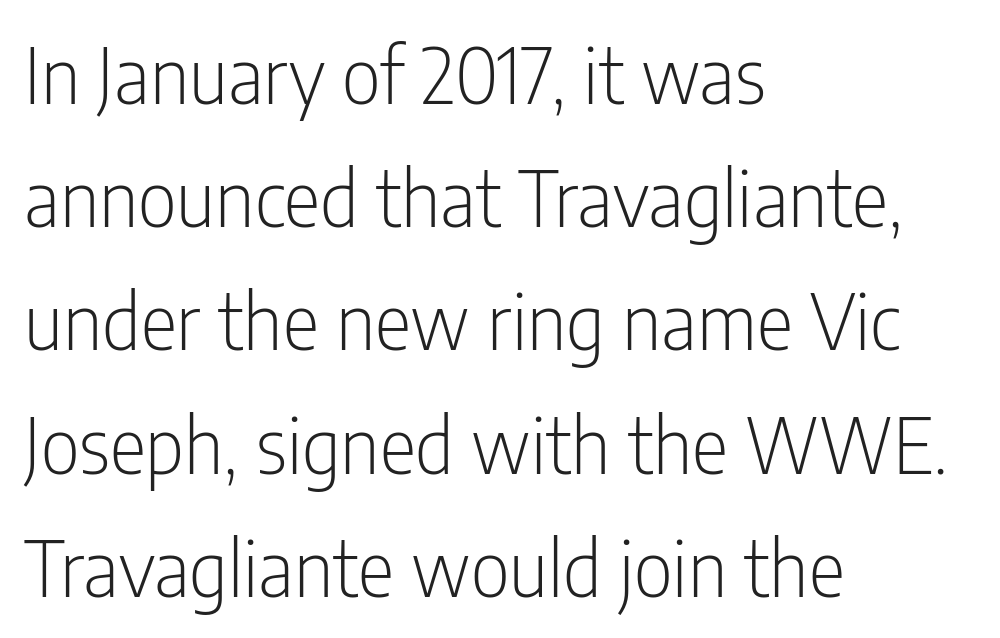
{"serif": "no", "italic": "no", "bold": "no", "weight": "light", "width": "condensed", "stroke_contrast": "low", "x_height": "medium", "monospaced": "no", "underline": "no", "align": "left", "line_spacing": "normal", "line_spacing_ratio": 1.6, "letter_spacing": "normal", "letter_spacing_em": 0.0, "glyph_px": 77}
